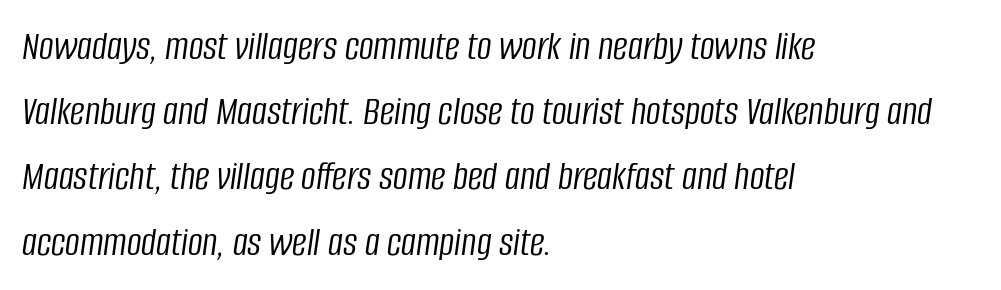
Q: Is the text bold? A: No.
Q: Is the text italic (slanted)? A: Yes, it leans right by about 8 degrees.
Q: Is the text underlined? A: No.
Q: How is the paragraph aligned? A: Left-aligned.
Q: Is the spacing between letters normal or unusually wide? A: Normal.
Q: Is the spacing between lines tight, normal or loose? A: Normal.
Q: Width (condensed, normal, or wide)? A: Condensed.
Q: Stroke contrast? A: Low.
Q: x-height? A: Large.
Q: Monospaced? A: No.
